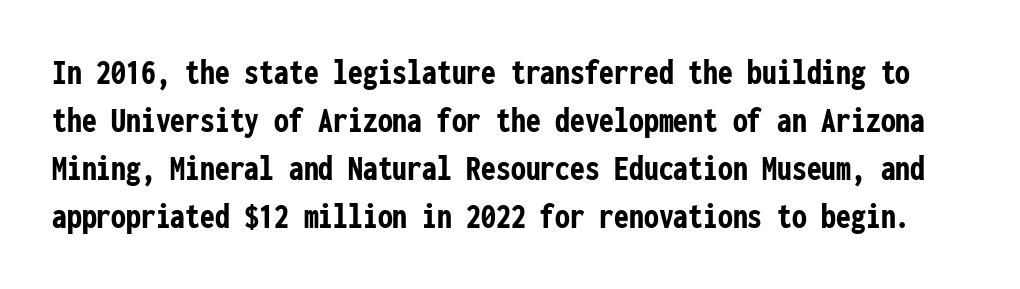
{"serif": "no", "italic": "no", "bold": "yes", "weight": "semibold", "width": "condensed", "stroke_contrast": "low", "x_height": "medium", "monospaced": "yes", "underline": "no", "line_spacing": "normal", "line_spacing_ratio": 1.3, "letter_spacing": "normal", "letter_spacing_em": 0.0, "glyph_px": 37}
